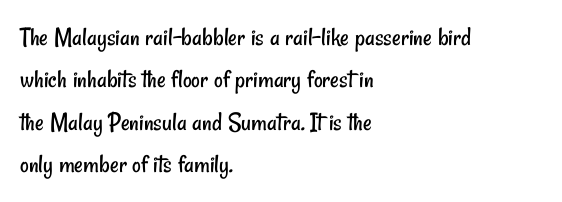
Teacher's note: observe the even left margin — that is flush-left alignment. Students, observe: this is what conventionally led text looks like. Check under the words: just untouched page. The font sits on the lighter half of the weight spectrum, regular included.
